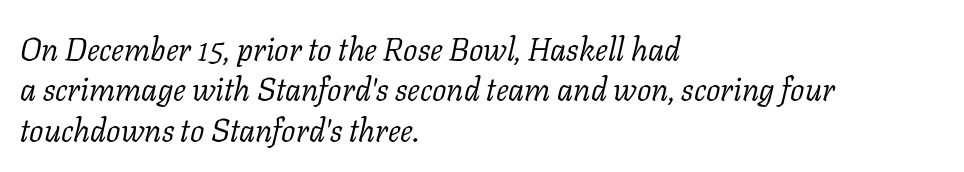
Q: Is the text bold? A: No.
Q: Is the text italic (slanted)? A: Yes, it leans right by about 11 degrees.
Q: Is the typeface a serif or a sans-serif typeface? A: Serif.
Q: Is the text underlined? A: No.
Q: How is the paragraph aligned? A: Left-aligned.
Q: Is the spacing between letters normal or unusually wide? A: Normal.
Q: Is the spacing between lines tight, normal or loose? A: Normal.
Q: Width (condensed, normal, or wide)? A: Normal.
Q: Stroke contrast? A: Low.
Q: x-height? A: Medium.
Q: Monospaced? A: No.
